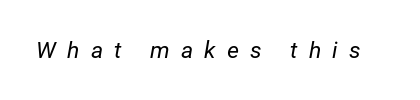
{"italic": "yes", "lean": "right", "slant_degrees": 12, "bold": "no", "underline": "no", "letter_spacing": "wide", "letter_spacing_em": 0.49, "glyph_px": 23}
